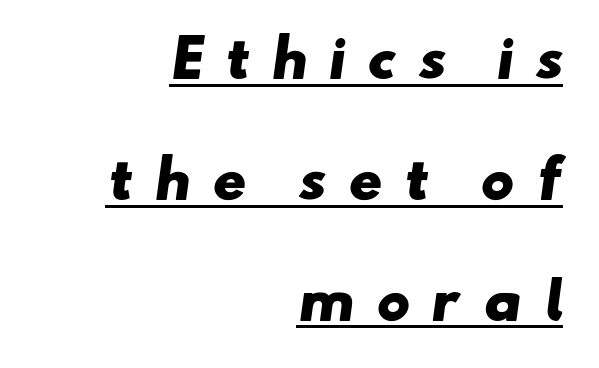
{"serif": "no", "bold": "yes", "weight": "heavy", "width": "wide", "stroke_contrast": "low", "x_height": "small", "monospaced": "no", "underline": "yes", "align": "right", "line_spacing": "loose", "line_spacing_ratio": 2.37, "letter_spacing": "wide", "letter_spacing_em": 0.41, "glyph_px": 51}
